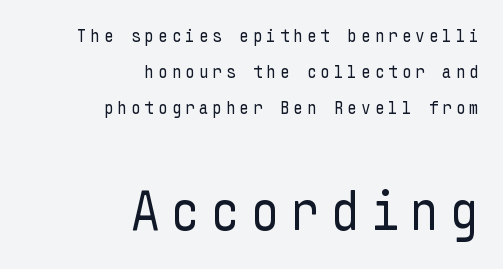
Quick note: not italic, upright. The later block is typeset at a bigger size than the earlier block. No feet cap the strokes, marking this as sans-serif type. Ink coverage per letter is moderate at most. Characters follow at a spacing far wider than the type designer built in.
